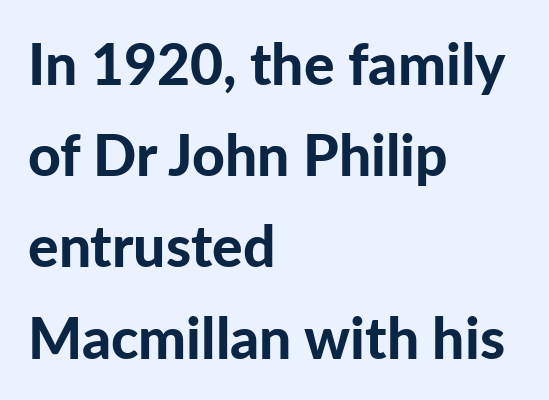
Designer's note — italics off, roman on. Normally led — the rows are evenly, conventionally spaced. A full-strength bold gives these letters their thick strokes. Clear beneath every line of the passage. The face used here is proportionally spaced, like ordinary book or web type. No extra tracking has been applied to these lines.
